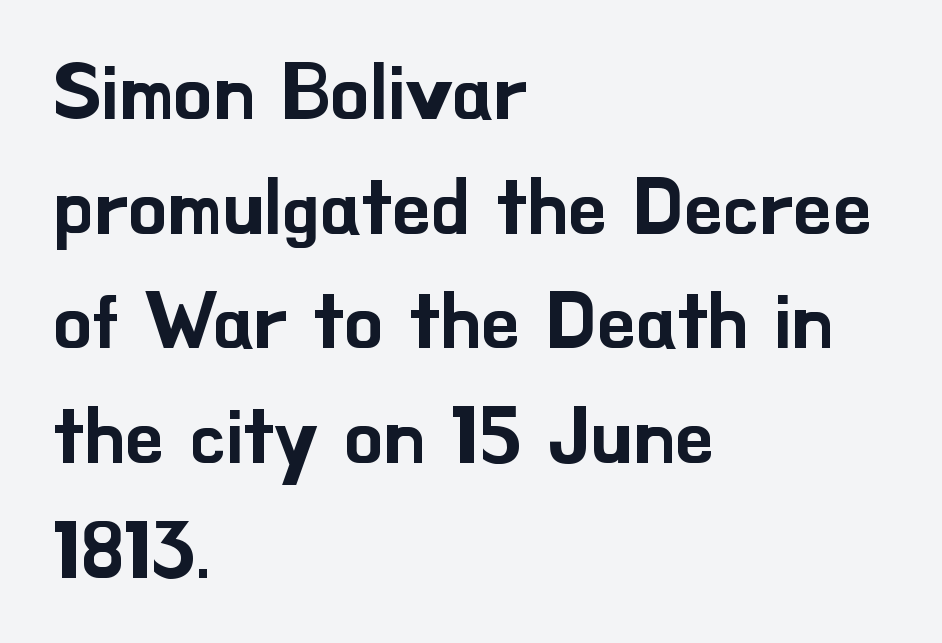
Q: Is the text italic (slanted)? A: No, it is upright.
Q: Is the typeface a serif or a sans-serif typeface? A: Sans-serif.
Q: Is the text underlined? A: No.
Q: How is the paragraph aligned? A: Left-aligned.
Q: Is the spacing between letters normal or unusually wide? A: Normal.
Q: Is the spacing between lines tight, normal or loose? A: Normal.
Q: Width (condensed, normal, or wide)? A: Normal.
Q: Stroke contrast? A: Low.
Q: x-height? A: Small.
Q: Monospaced? A: No.
